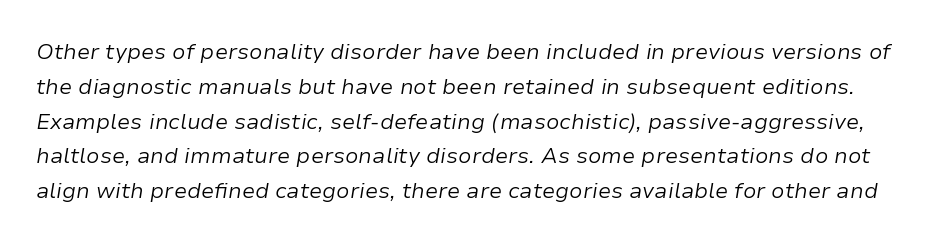
The image shows 22 px text type, italic (leaning right); set normal line spacing (1.58x), normal letter spacing, not underlined.
